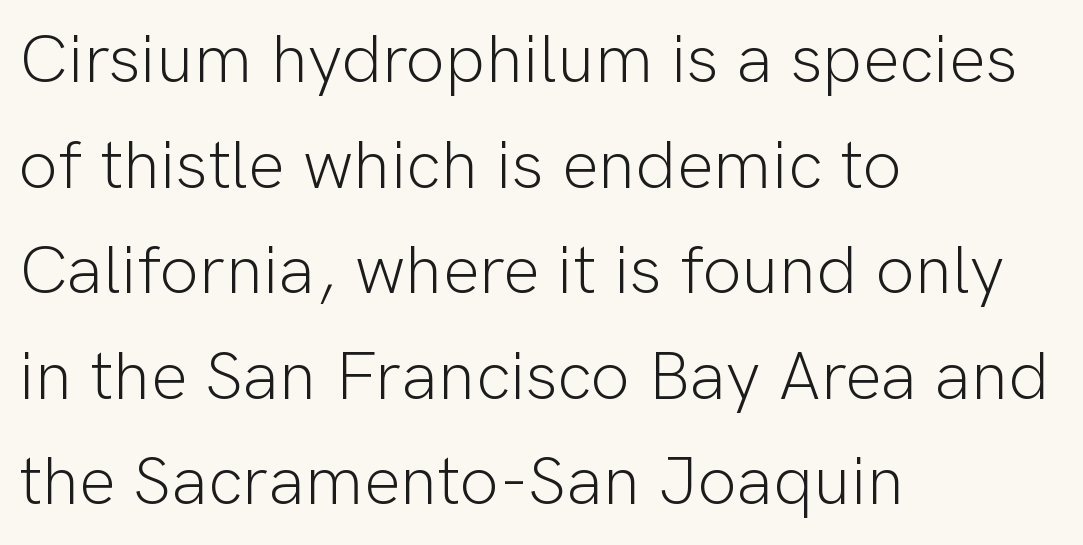
The rows are spaced the way most documents space them. The face used here is proportionally spaced, like ordinary book or web type. No extra tracking has been applied to these lines. Weight class: somewhere from thin through regular.
